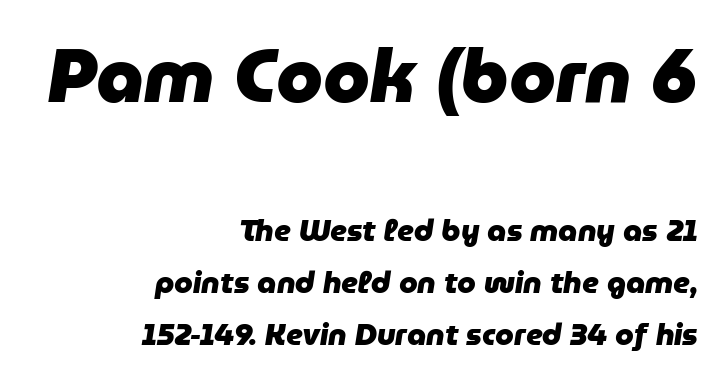
The image shows 75 px heavy type, italic (leaning right); set right-aligned, line spacing 1.73x, normal letter spacing, not underlined; the first (top) block is 2.5x larger; low stroke contrast and a medium x-height.
